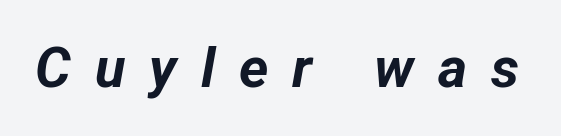
Q: Is the text bold? A: Yes.
Q: Is the text italic (slanted)? A: Yes, it leans right by about 12 degrees.
Q: Is the text underlined? A: No.
Q: Is the spacing between letters normal or unusually wide? A: Unusually wide.
Q: Width (condensed, normal, or wide)? A: Normal.
Q: Stroke contrast? A: Low.
Q: x-height? A: Medium.
Q: Monospaced? A: No.
